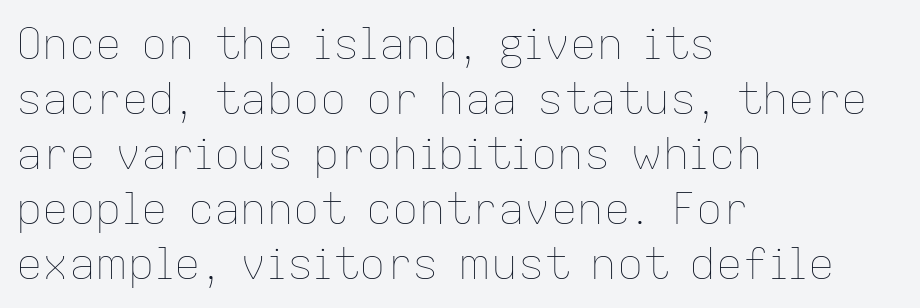
{"italic": "no", "bold": "no", "weight": "thin", "width": "normal", "stroke_contrast": "low", "x_height": "medium", "monospaced": "no", "underline": "no", "align": "left", "line_spacing": "normal", "line_spacing_ratio": 1.25, "letter_spacing": "normal", "letter_spacing_em": 0.0, "glyph_px": 44}
